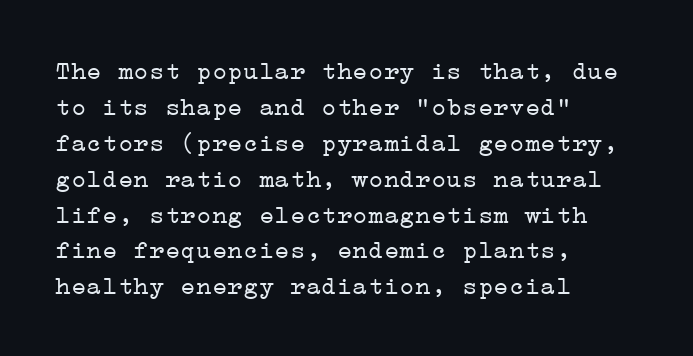
{"italic": "no", "bold": "no", "underline": "no", "align": "left", "line_spacing": "normal", "line_spacing_ratio": 1.38, "letter_spacing": "normal", "letter_spacing_em": 0.0, "glyph_px": 26}
